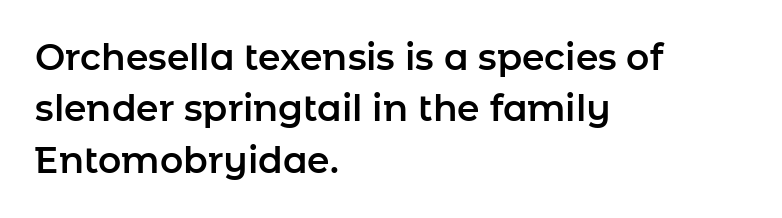
The image shows 36 px sans-serif type, upright; set left-aligned, normal line spacing (1.43x), normal letter spacing, not underlined; low stroke contrast and a medium x-height.
